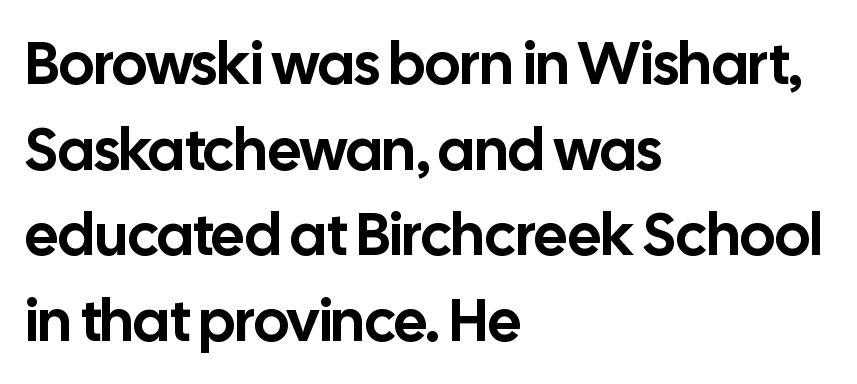
{"serif": "no", "italic": "no", "width": "normal", "stroke_contrast": "low", "x_height": "medium", "monospaced": "no", "underline": "no", "align": "left", "line_spacing": "normal", "line_spacing_ratio": 1.45, "letter_spacing": "normal", "letter_spacing_em": 0.0, "glyph_px": 59}
